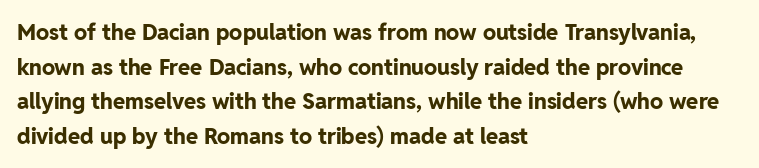
Q: Is the text bold? A: Yes.
Q: Is the text italic (slanted)? A: No, it is upright.
Q: Is the text underlined? A: No.
Q: How is the paragraph aligned? A: Left-aligned.
Q: Is the spacing between letters normal or unusually wide? A: Normal.
Q: Is the spacing between lines tight, normal or loose? A: Normal.
